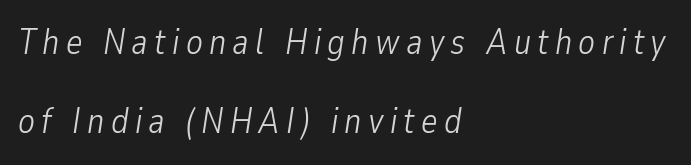
{"italic": "yes", "lean": "right", "slant_degrees": 9, "bold": "no", "weight": "light", "width": "condensed", "stroke_contrast": "low", "x_height": "medium", "monospaced": "no", "underline": "no", "align": "left", "line_spacing": "loose", "line_spacing_ratio": 2.26, "glyph_px": 35}
